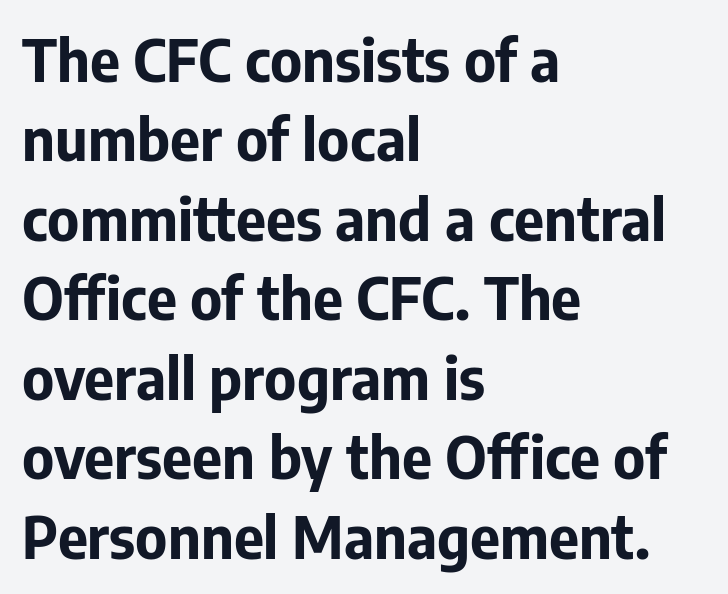
Q: Is the text bold? A: Yes.
Q: Is the text italic (slanted)? A: No, it is upright.
Q: Is the typeface a serif or a sans-serif typeface? A: Sans-serif.
Q: Is the text underlined? A: No.
Q: How is the paragraph aligned? A: Left-aligned.
Q: Is the spacing between letters normal or unusually wide? A: Normal.
Q: Is the spacing between lines tight, normal or loose? A: Normal.
Q: Width (condensed, normal, or wide)? A: Normal.
Q: Stroke contrast? A: Low.
Q: x-height? A: Medium.
Q: Monospaced? A: No.
